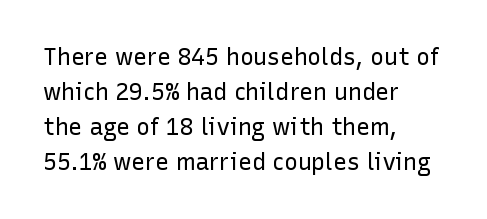
The image shows 23 px text type, upright; set left-aligned, normal line spacing (1.52x), normal letter spacing, not underlined.
